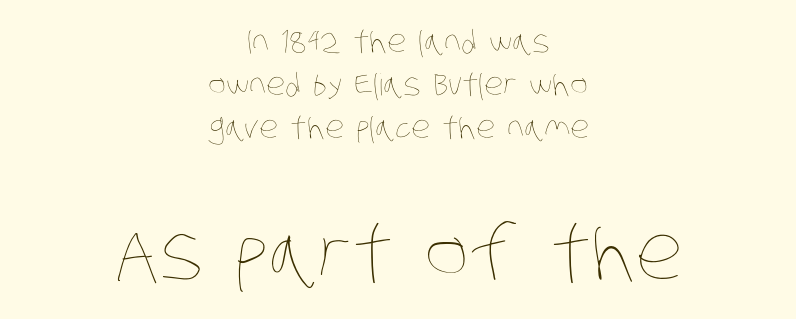
Q: Is the text bold? A: No.
Q: Is the text underlined? A: No.
Q: How is the paragraph aligned? A: Centered.
Q: Is the spacing between letters normal or unusually wide? A: Normal.
Q: Is the spacing between lines tight, normal or loose? A: Normal.
Q: Which block of text is set in a larger size, the first (top) or the second (bottom)? A: The second (bottom) one.
Q: Width (condensed, normal, or wide)? A: Condensed.
Q: Stroke contrast? A: Low.
Q: x-height? A: Large.
Q: Monospaced? A: No.
